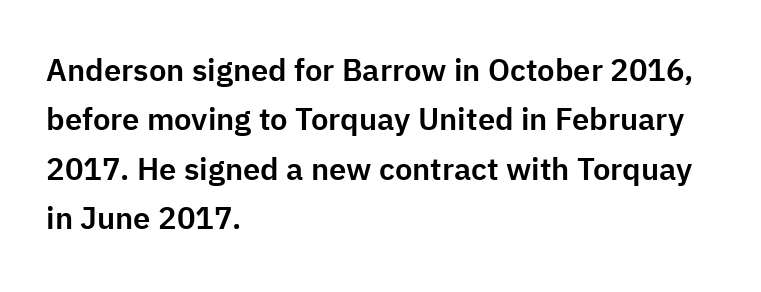
{"serif": "no", "italic": "no", "width": "normal", "stroke_contrast": "low", "x_height": "medium", "monospaced": "no", "underline": "no", "align": "left", "line_spacing": "normal", "line_spacing_ratio": 1.59, "letter_spacing": "normal", "letter_spacing_em": 0.0, "glyph_px": 31}
